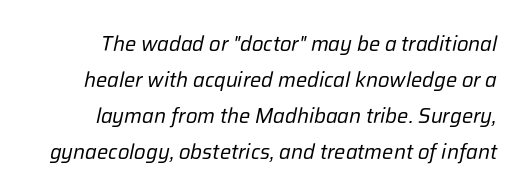
{"italic": "yes", "lean": "right", "slant_degrees": 12, "bold": "no", "underline": "no", "line_spacing_ratio": 1.71, "letter_spacing": "normal", "letter_spacing_em": 0.0, "glyph_px": 21}
